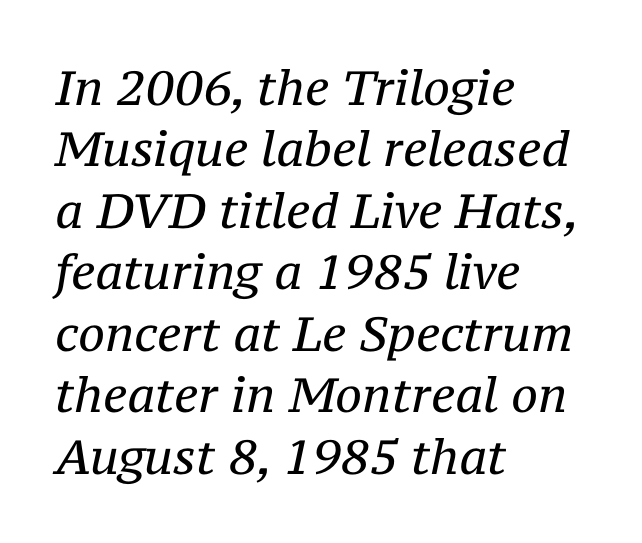
{"serif": "yes", "italic": "yes", "lean": "right", "slant_degrees": 12, "bold": "no", "weight": "regular", "width": "normal", "stroke_contrast": "medium", "x_height": "medium", "monospaced": "no", "underline": "no", "align": "left", "line_spacing": "normal", "line_spacing_ratio": 1.28, "letter_spacing": "normal", "letter_spacing_em": 0.0, "glyph_px": 48}
